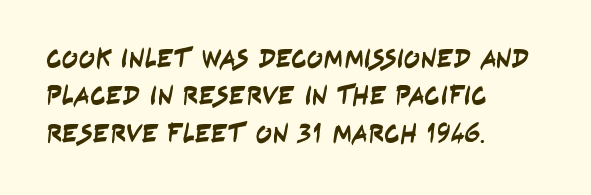
The image shows 27 px text type; set left-aligned, normal line spacing (1.38x), normal letter spacing, not underlined.
